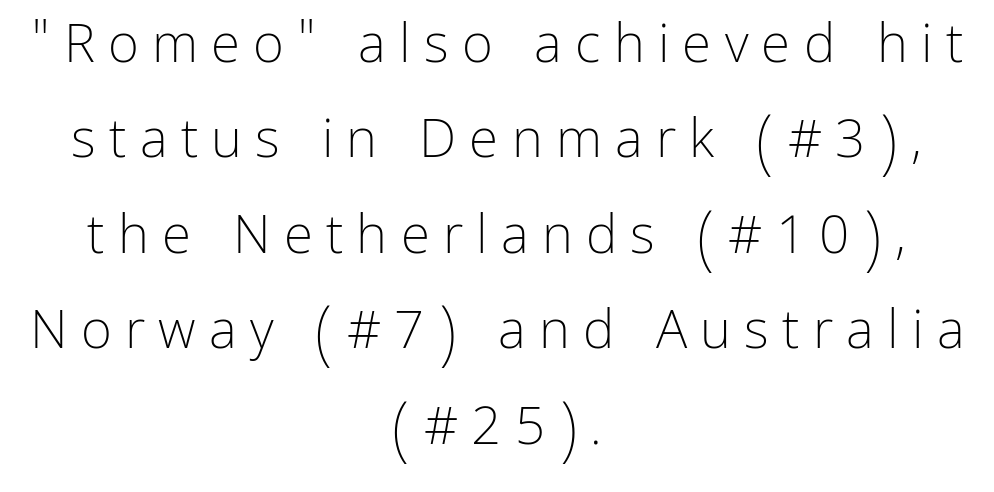
Q: Is the text bold? A: No.
Q: Is the text italic (slanted)? A: No, it is upright.
Q: Is the typeface a serif or a sans-serif typeface? A: Sans-serif.
Q: Is the text underlined? A: No.
Q: How is the paragraph aligned? A: Centered.
Q: Is the spacing between letters normal or unusually wide? A: Unusually wide.
Q: Width (condensed, normal, or wide)? A: Normal.
Q: Stroke contrast? A: Low.
Q: x-height? A: Medium.
Q: Monospaced? A: No.
